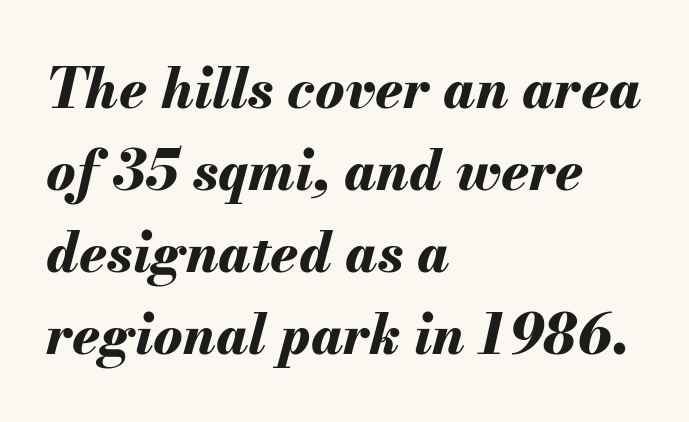
The paragraph shown leans on its left margin. Italic? Definitely — the glyphs are oblique. Honestly, there is no underline to notice here at all. Typesetter's note: full bold, strokes at maximum text heaviness. These lines are rendered in a variable-pitch font.
